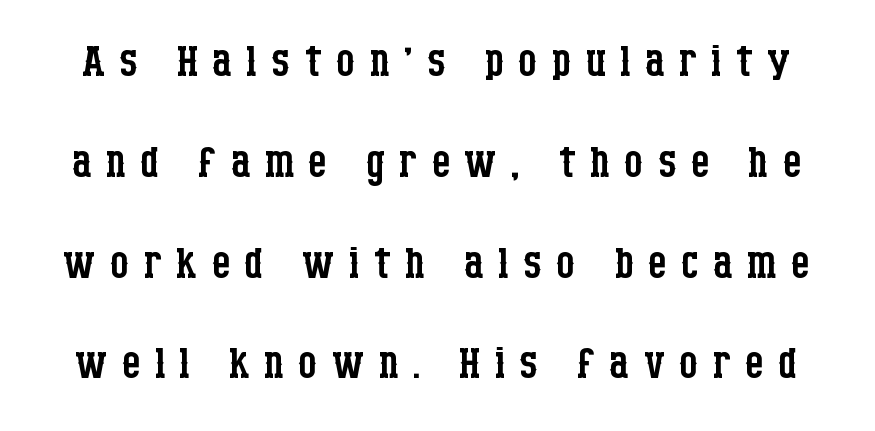
Q: Is the text bold? A: No.
Q: Is the text italic (slanted)? A: No, it is upright.
Q: Is the typeface a serif or a sans-serif typeface? A: Serif.
Q: Is the text underlined? A: No.
Q: Is the spacing between letters normal or unusually wide? A: Unusually wide.
Q: Is the spacing between lines tight, normal or loose? A: Normal.
Q: Width (condensed, normal, or wide)? A: Condensed.
Q: Stroke contrast? A: Low.
Q: x-height? A: Large.
Q: Monospaced? A: No.
